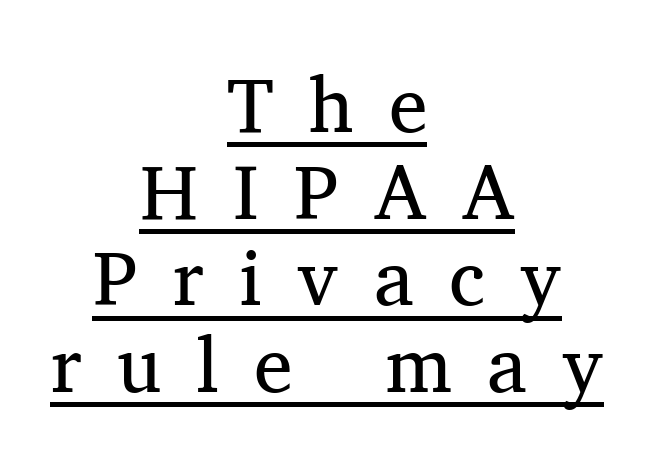
The image shows 78 px regular-weight serif type, upright; set centered, tight line spacing (1.11x), unusually wide letter spacing (+0.45 em), underlined; medium stroke contrast and a medium x-height.
